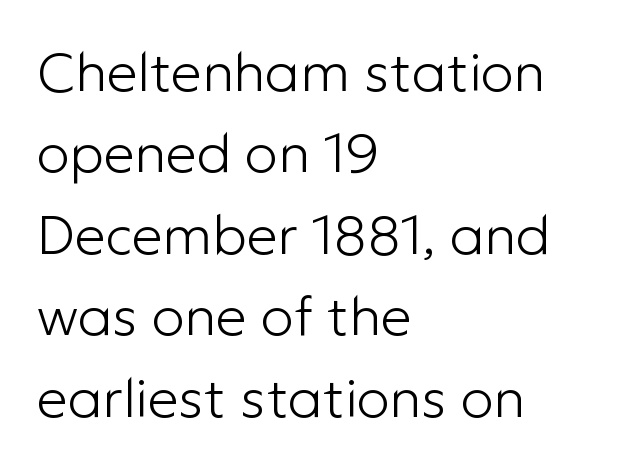
The image shows 55 px light sans-serif type, upright; set left-aligned, normal line spacing (1.48x), normal letter spacing, not underlined; low stroke contrast and a medium x-height.
